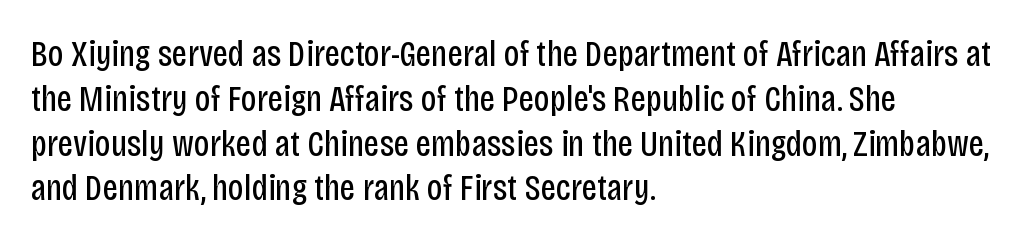
Compared with a centered layout, this one pins lines to the left instead. This sample has the flowing, uneven cadence of proportional lettering. A typesetter would call this zero additional tracking. Weight class: somewhere from thin through regular.
